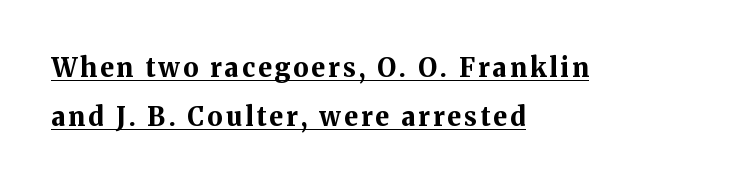
The lettering holds an erect, upright posture throughout. This sample carries an underscore along the baseline area. Pretty heavy lettering here — definitely bold. Left-aligned paragraph, ragged on the right.
